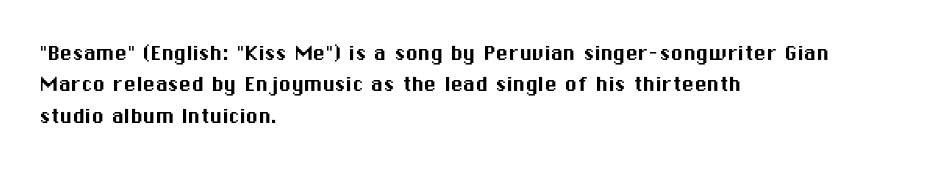
Q: Is the text italic (slanted)? A: No, it is upright.
Q: Is the text underlined? A: No.
Q: How is the paragraph aligned? A: Left-aligned.
Q: Is the spacing between letters normal or unusually wide? A: Normal.
Q: Is the spacing between lines tight, normal or loose? A: Normal.
